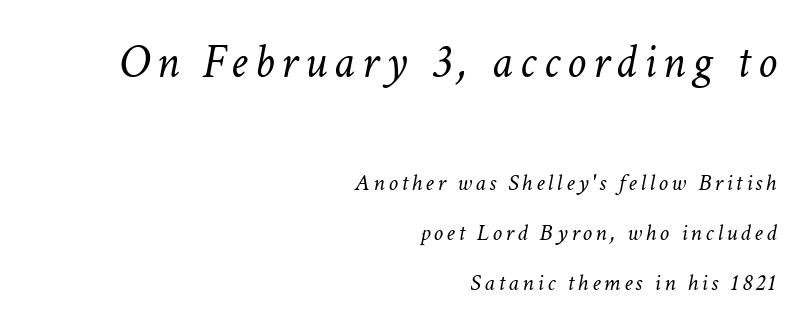
The image shows 48 px light type, italic (leaning right); set right-aligned, loose line spacing (2.08x), not underlined; the first (top) block is 2.0x larger; low stroke contrast and a medium x-height.
